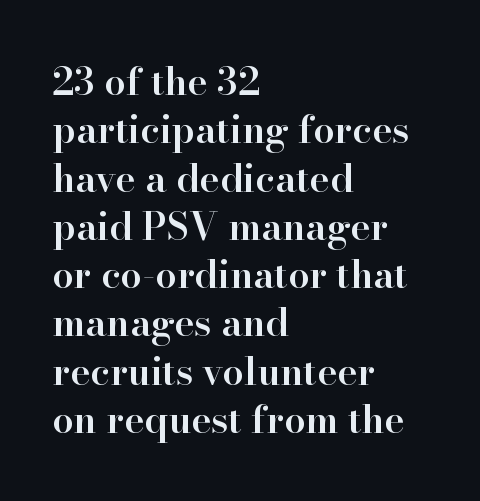
The image shows 38 px semibold serif type, upright; set left-aligned, normal line spacing (1.27x), normal letter spacing, not underlined; high stroke contrast and a small x-height.
